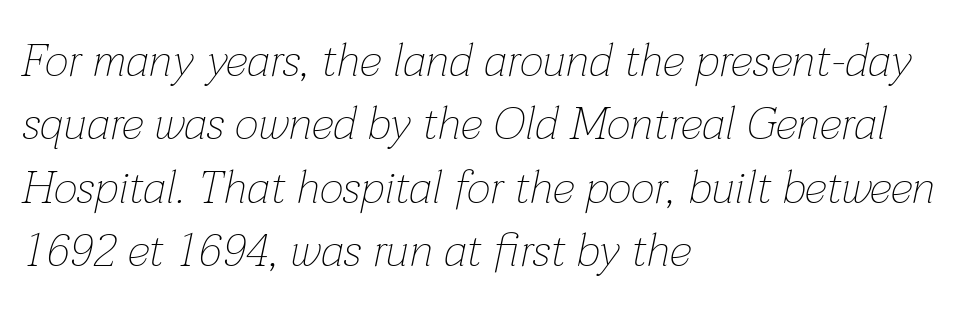
Weight: in the light-to-regular range. Each letter keeps its own natural width here, so spacing adapts to shape. The specimen omits any rule beneath the text block's lines. Does extra space separate the letters? No, they use regular spacing. These lines are set flush left with a ragged right edge.
